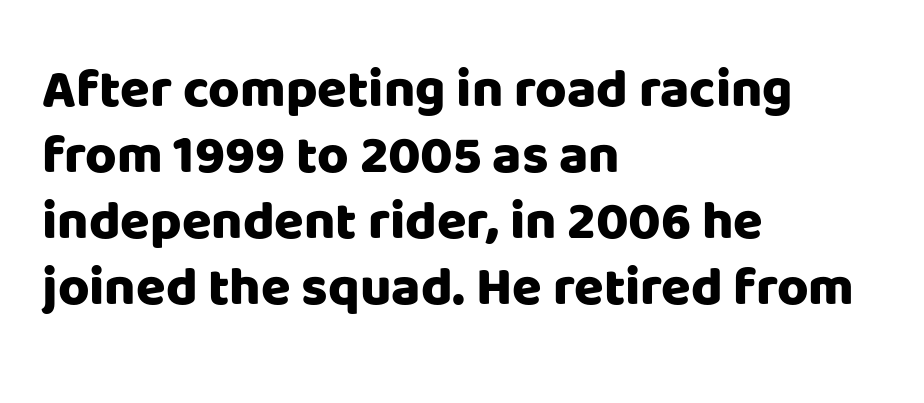
Q: Is the text bold? A: Yes.
Q: Is the text italic (slanted)? A: No, it is upright.
Q: Is the typeface a serif or a sans-serif typeface? A: Sans-serif.
Q: Is the text underlined? A: No.
Q: How is the paragraph aligned? A: Left-aligned.
Q: Is the spacing between letters normal or unusually wide? A: Normal.
Q: Width (condensed, normal, or wide)? A: Normal.
Q: Stroke contrast? A: Low.
Q: x-height? A: Large.
Q: Monospaced? A: No.
